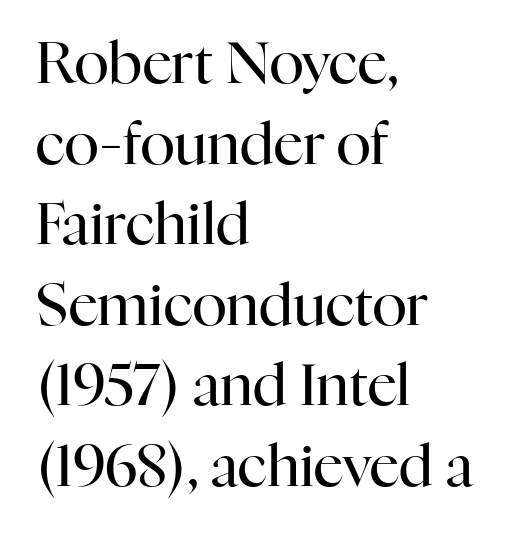
Q: Is the text bold? A: No.
Q: Is the text italic (slanted)? A: No, it is upright.
Q: Is the typeface a serif or a sans-serif typeface? A: Serif.
Q: Is the text underlined? A: No.
Q: How is the paragraph aligned? A: Left-aligned.
Q: Is the spacing between letters normal or unusually wide? A: Normal.
Q: Is the spacing between lines tight, normal or loose? A: Normal.
Q: Width (condensed, normal, or wide)? A: Normal.
Q: Stroke contrast? A: High.
Q: x-height? A: Medium.
Q: Monospaced? A: No.
